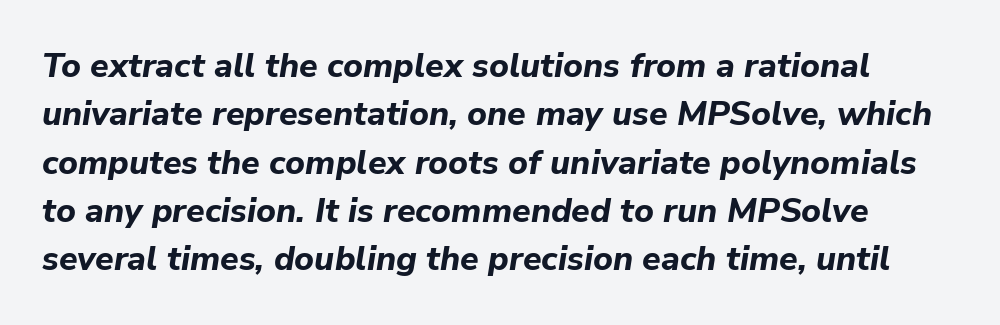
{"italic": "yes", "lean": "right", "slant_degrees": 9, "bold": "yes", "weight": "bold", "width": "normal", "stroke_contrast": "low", "x_height": "medium", "monospaced": "no", "underline": "no", "line_spacing": "normal", "line_spacing_ratio": 1.42, "letter_spacing": "normal", "letter_spacing_em": 0.0, "glyph_px": 34}
